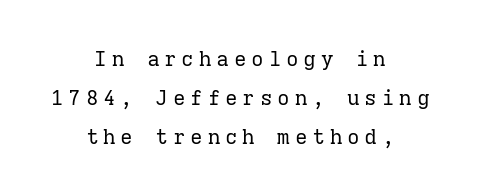
Q: Is the text bold? A: No.
Q: Is the text italic (slanted)? A: No, it is upright.
Q: Is the text underlined? A: No.
Q: How is the paragraph aligned? A: Centered.
Q: Is the spacing between letters normal or unusually wide? A: Unusually wide.
